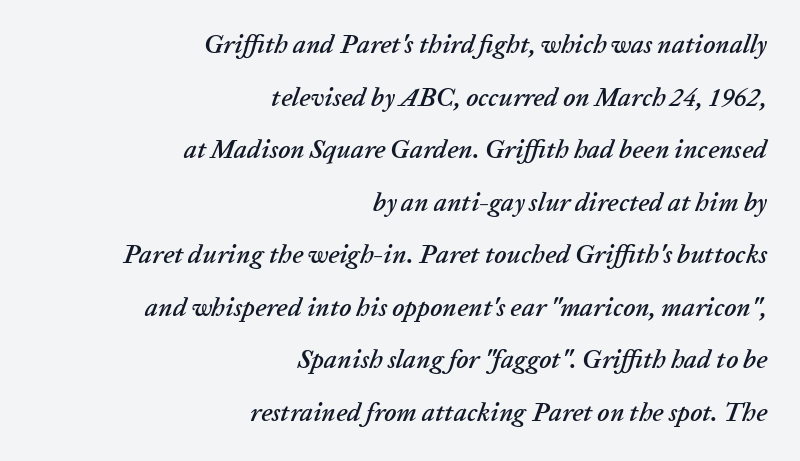
The image shows 26 px text type, italic (leaning right); set right-aligned, loose line spacing (2.02x), normal letter spacing, not underlined.
